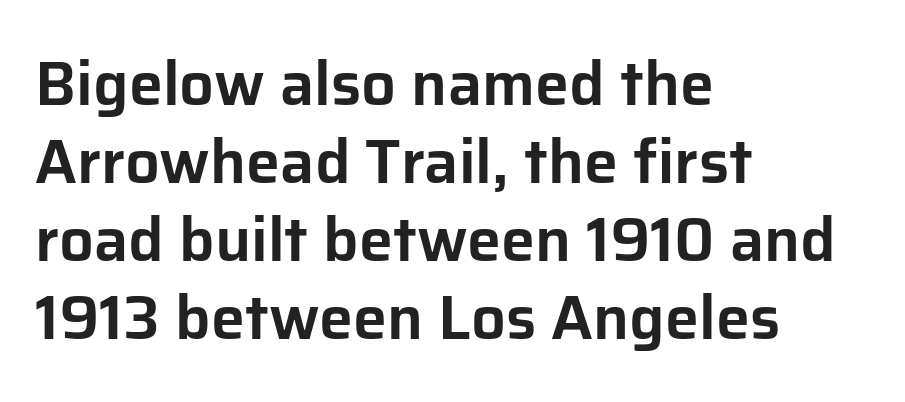
Q: Is the text italic (slanted)? A: No, it is upright.
Q: Is the typeface a serif or a sans-serif typeface? A: Sans-serif.
Q: Is the text underlined? A: No.
Q: How is the paragraph aligned? A: Left-aligned.
Q: Is the spacing between letters normal or unusually wide? A: Normal.
Q: Is the spacing between lines tight, normal or loose? A: Normal.
Q: Width (condensed, normal, or wide)? A: Normal.
Q: Stroke contrast? A: Low.
Q: x-height? A: Medium.
Q: Monospaced? A: No.
